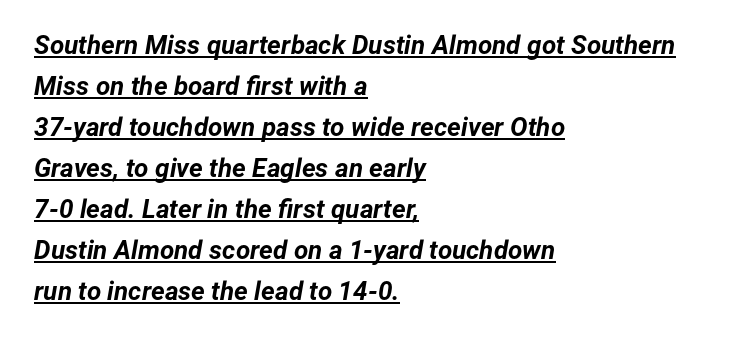
{"italic": "yes", "lean": "right", "slant_degrees": 12, "bold": "yes", "underline": "yes", "align": "left", "line_spacing": "normal", "line_spacing_ratio": 1.58, "letter_spacing": "normal", "letter_spacing_em": 0.0, "glyph_px": 26}
